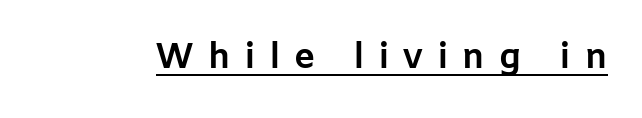
The glyphs have the mass of a bold cut. Do the characters align in a grid? No, the font is proportional. The tracking reads as deliberately expanded to a designer's eye. The lettering stays uniformly vertical, giving the passage a roman look.
